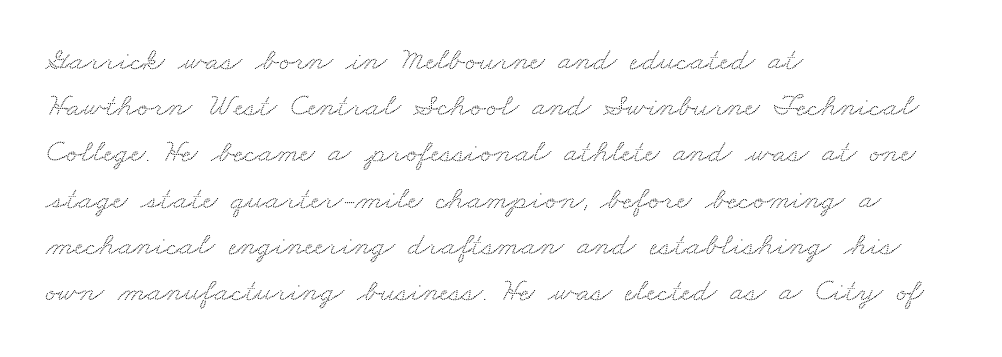
Q: Is the typeface a serif or a sans-serif typeface? A: Serif.
Q: Is the text underlined? A: No.
Q: How is the paragraph aligned? A: Left-aligned.
Q: Is the spacing between letters normal or unusually wide? A: Normal.
Q: Is the spacing between lines tight, normal or loose? A: Normal.
Q: Width (condensed, normal, or wide)? A: Wide.
Q: Stroke contrast? A: Medium.
Q: x-height? A: Small.
Q: Monospaced? A: No.
